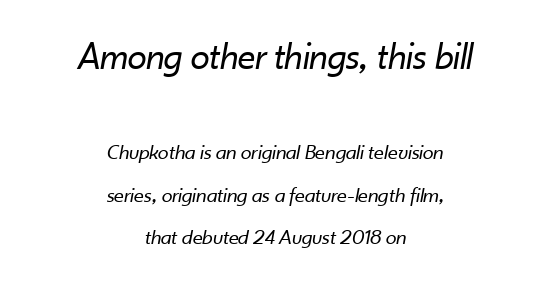
{"italic": "yes", "lean": "right", "slant_degrees": 10, "bold": "no", "weight": "regular", "width": "normal", "stroke_contrast": "low", "x_height": "small", "monospaced": "no", "underline": "no", "align": "center", "line_spacing": "loose", "line_spacing_ratio": 1.93, "letter_spacing": "normal", "letter_spacing_em": 0.0, "larger_block": "first", "size_ratio": 1.77, "glyph_px": 39}
